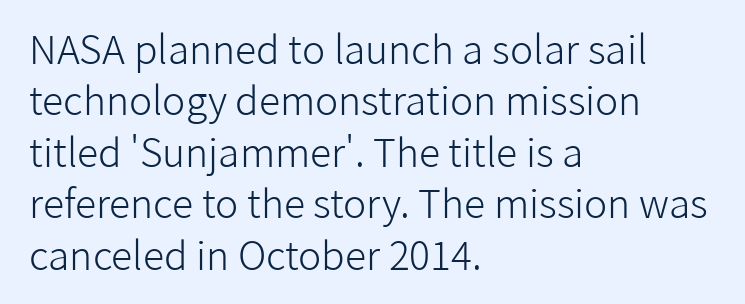
The image shows 39 px light sans-serif type, upright; set left-aligned, normal line spacing (1.32x), normal letter spacing, not underlined; low stroke contrast and a medium x-height.
